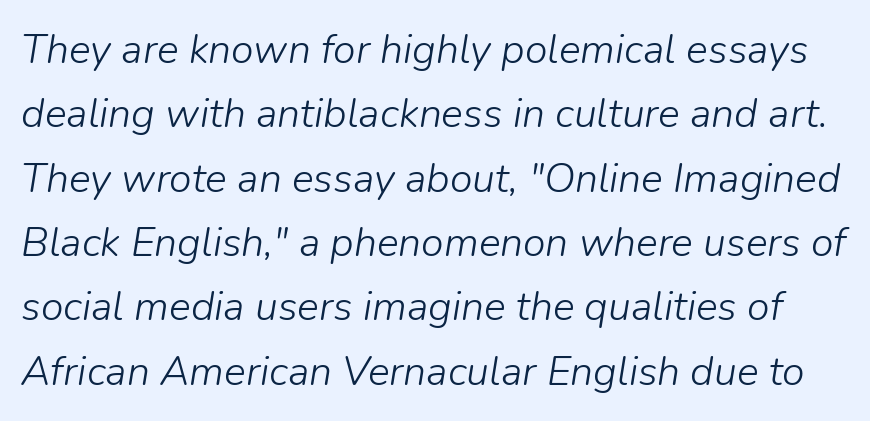
The image shows 41 px light type, italic (leaning right); set normal line spacing (1.57x), normal letter spacing, not underlined; low stroke contrast and a medium x-height.
